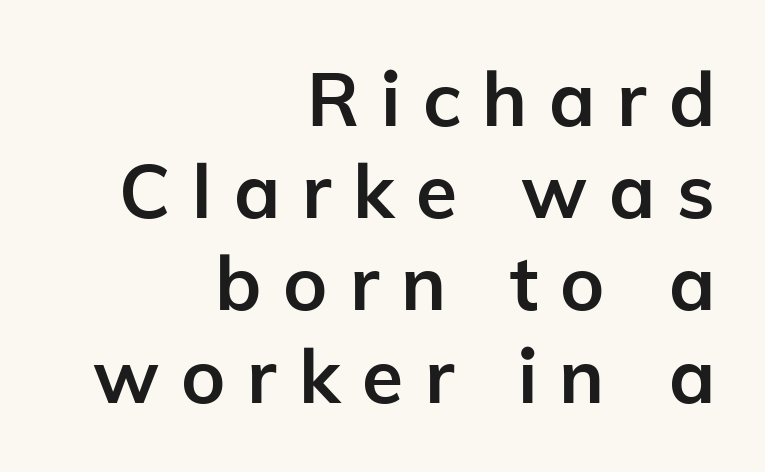
Its strokes are broad and dark, the hallmark of bold type. The passage shown is typeset with a sans-serif family. Caption: expanded tracking, letters set apart. No italicization has been applied; the sample stays upright.
